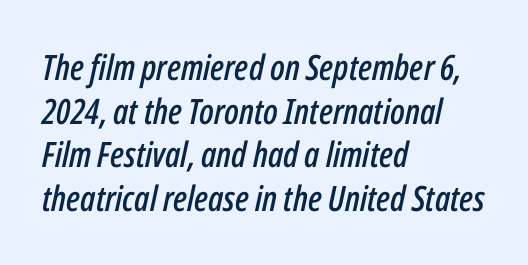
A typesetter would mark this as italic. Glyph-to-glyph distance matches everyday printed text. Proportional: the letters do not fall into vertical columns. A typesetter would call this leading conventional body-copy spacing.
